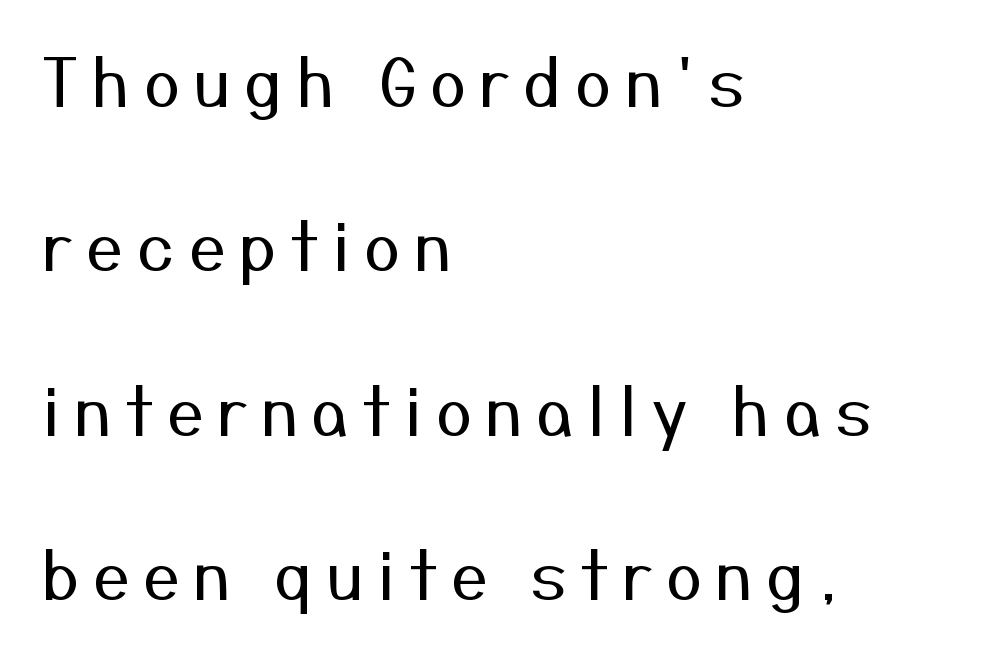
{"serif": "no", "italic": "no", "bold": "no", "weight": "regular", "width": "normal", "stroke_contrast": "medium", "x_height": "medium", "monospaced": "no", "underline": "no", "align": "left", "line_spacing": "loose", "line_spacing_ratio": 2.49, "letter_spacing": "wide", "letter_spacing_em": 0.2, "glyph_px": 66}
